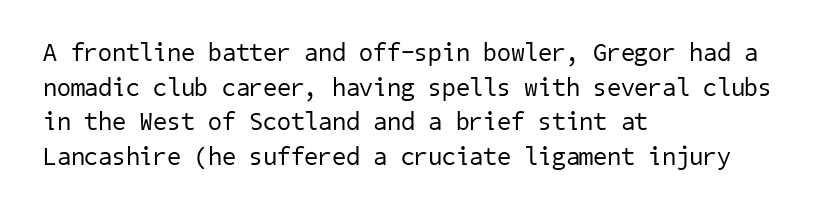
These lines keep a tight, regular rhythm from letter to letter. Quick note: underline off. This sample is left-justified, so line endings fall wherever the words run out. The cut favours lightness, reaching ordinary text weight at its darkest. Leading matches the norm, producing a regular column.
